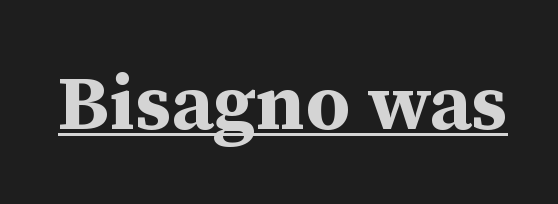
Q: Is the text bold? A: Yes.
Q: Is the text italic (slanted)? A: No, it is upright.
Q: Is the typeface a serif or a sans-serif typeface? A: Serif.
Q: Is the text underlined? A: Yes.
Q: Is the spacing between letters normal or unusually wide? A: Normal.
Q: Width (condensed, normal, or wide)? A: Normal.
Q: Stroke contrast? A: Medium.
Q: x-height? A: Medium.
Q: Monospaced? A: No.
